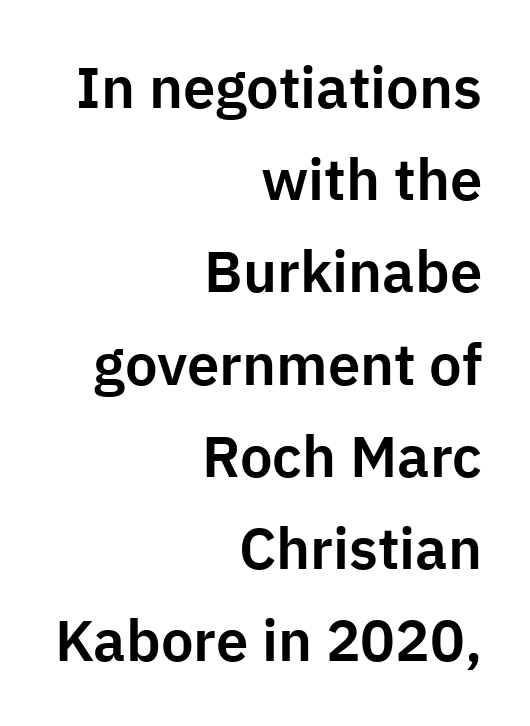
{"serif": "no", "italic": "no", "width": "normal", "stroke_contrast": "low", "x_height": "medium", "monospaced": "no", "underline": "no", "align": "right", "line_spacing": "normal", "line_spacing_ratio": 1.59, "letter_spacing": "normal", "letter_spacing_em": 0.0, "glyph_px": 58}
